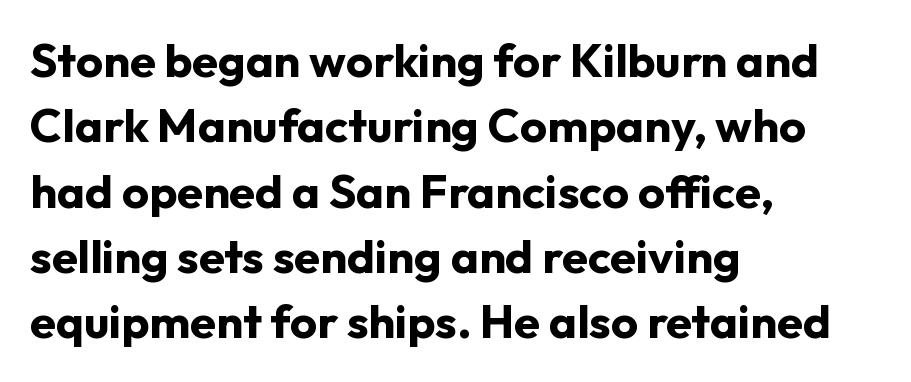
Q: Is the text bold? A: Yes.
Q: Is the text italic (slanted)? A: No, it is upright.
Q: Is the typeface a serif or a sans-serif typeface? A: Sans-serif.
Q: Is the text underlined? A: No.
Q: How is the paragraph aligned? A: Left-aligned.
Q: Is the spacing between letters normal or unusually wide? A: Normal.
Q: Is the spacing between lines tight, normal or loose? A: Normal.
Q: Width (condensed, normal, or wide)? A: Normal.
Q: Stroke contrast? A: Low.
Q: x-height? A: Medium.
Q: Monospaced? A: No.
